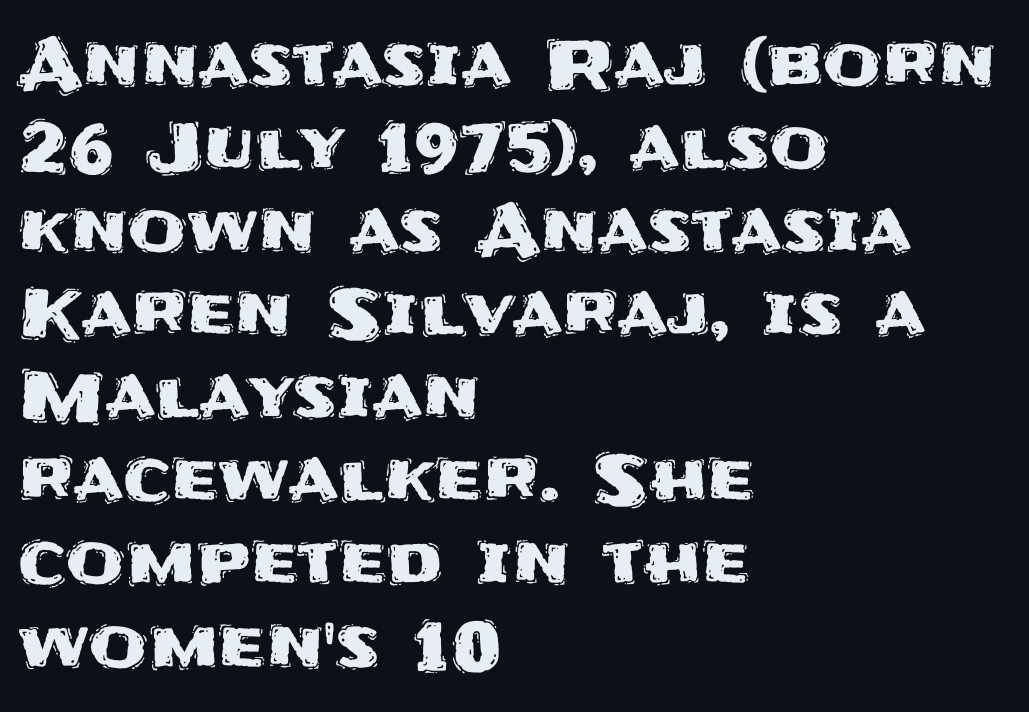
Q: Is the text italic (slanted)? A: No, it is upright.
Q: Is the typeface a serif or a sans-serif typeface? A: Sans-serif.
Q: Is the text underlined? A: No.
Q: How is the paragraph aligned? A: Left-aligned.
Q: Is the spacing between letters normal or unusually wide? A: Normal.
Q: Width (condensed, normal, or wide)? A: Normal.
Q: Stroke contrast? A: Medium.
Q: x-height? A: Large.
Q: Monospaced? A: No.
